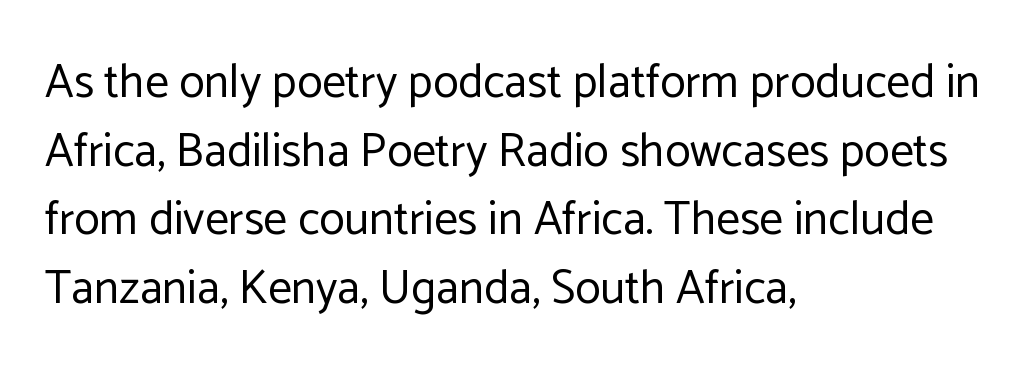
{"serif": "no", "italic": "no", "bold": "no", "weight": "regular", "width": "normal", "stroke_contrast": "low", "x_height": "medium", "monospaced": "no", "underline": "no", "align": "left", "line_spacing": "normal", "line_spacing_ratio": 1.46, "letter_spacing": "normal", "letter_spacing_em": 0.0, "glyph_px": 47}
